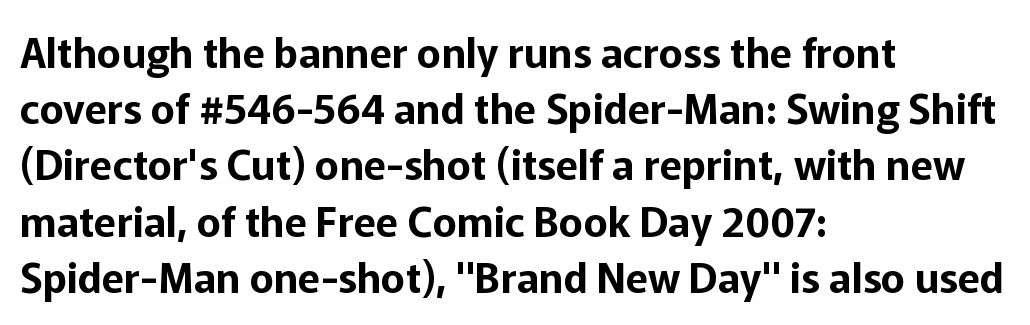
Q: Is the text italic (slanted)? A: No, it is upright.
Q: Is the typeface a serif or a sans-serif typeface? A: Sans-serif.
Q: Is the text underlined? A: No.
Q: How is the paragraph aligned? A: Left-aligned.
Q: Is the spacing between letters normal or unusually wide? A: Normal.
Q: Is the spacing between lines tight, normal or loose? A: Normal.
Q: Width (condensed, normal, or wide)? A: Normal.
Q: Stroke contrast? A: Low.
Q: x-height? A: Medium.
Q: Monospaced? A: No.
